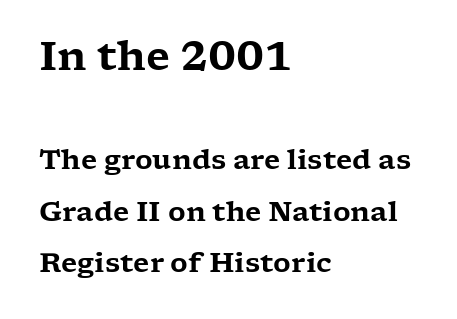
The image shows 40 px wide serif type, upright; set left-aligned, loose line spacing (1.92x), normal letter spacing, not underlined; the first (top) block is 1.48x larger; low stroke contrast and a medium x-height.
